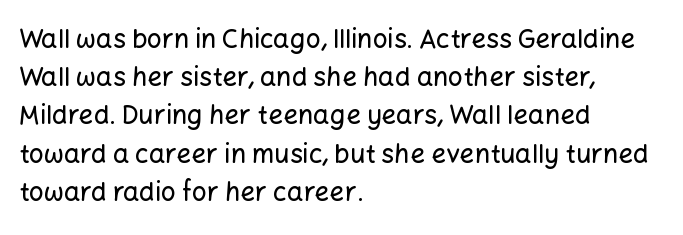
Q: Is the text italic (slanted)? A: No, it is upright.
Q: Is the text underlined? A: No.
Q: How is the paragraph aligned? A: Left-aligned.
Q: Is the spacing between letters normal or unusually wide? A: Normal.
Q: Is the spacing between lines tight, normal or loose? A: Normal.
